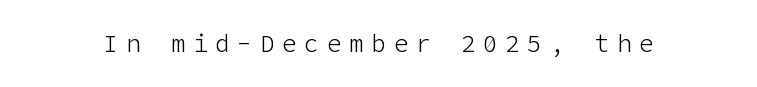
{"italic": "no", "bold": "no", "underline": "no", "letter_spacing": "wide", "letter_spacing_em": 0.33, "glyph_px": 24}
